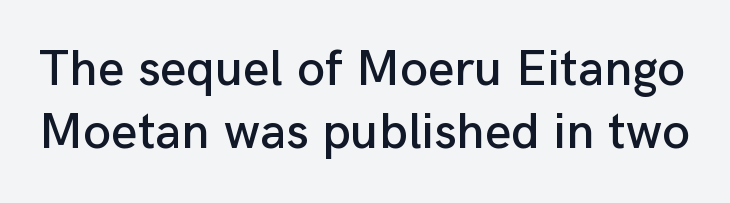
Students, note that the glyphs here touch the page at normal intervals. The face used here is proportionally spaced, like ordinary book or web type. The typeface chosen for these lines omits serifs. Designer's note — italics off, roman on. Descender tails drop into unmarked territory.
